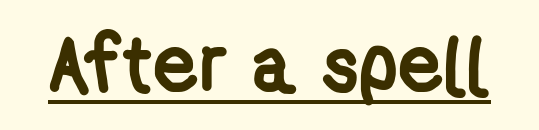
Q: Is the text bold? A: Yes.
Q: Is the typeface a serif or a sans-serif typeface? A: Sans-serif.
Q: Is the text underlined? A: Yes.
Q: Is the spacing between letters normal or unusually wide? A: Normal.
Q: Width (condensed, normal, or wide)? A: Condensed.
Q: Stroke contrast? A: Low.
Q: x-height? A: Medium.
Q: Monospaced? A: No.
